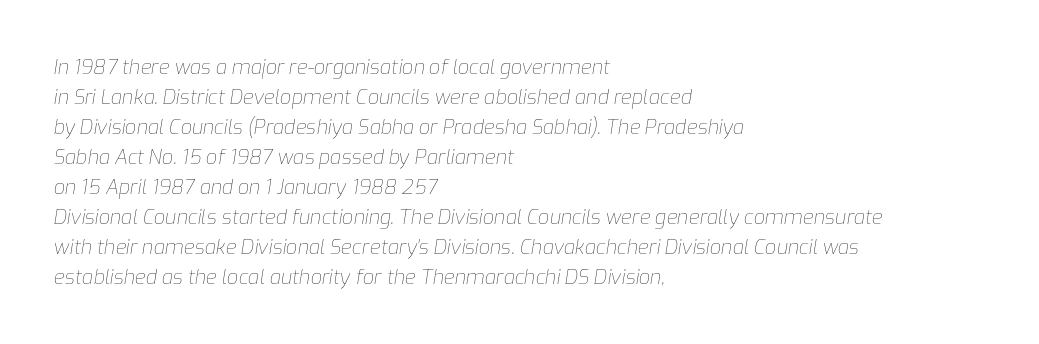
Decoration check: the copy has no underline. Emphasis-style slanted type is in use. The ragged edge is on the right, which tells us the setting is flush left. The line texture is even and compact thanks to regular tracking. Line spacing here is normal.
